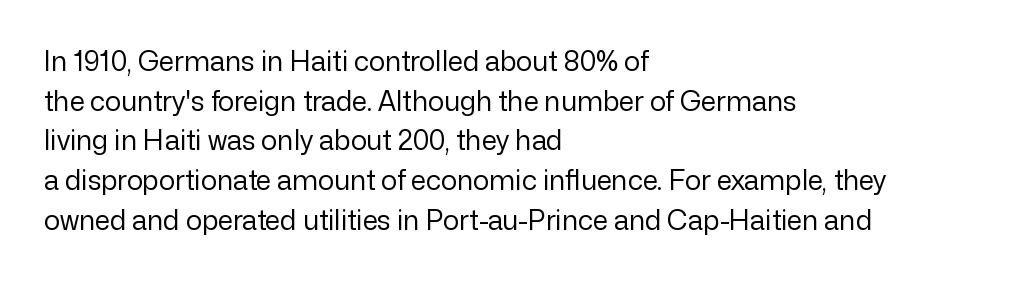
{"italic": "no", "bold": "no", "underline": "no", "align": "left", "line_spacing": "normal", "line_spacing_ratio": 1.47, "letter_spacing": "normal", "letter_spacing_em": 0.0, "glyph_px": 27}
